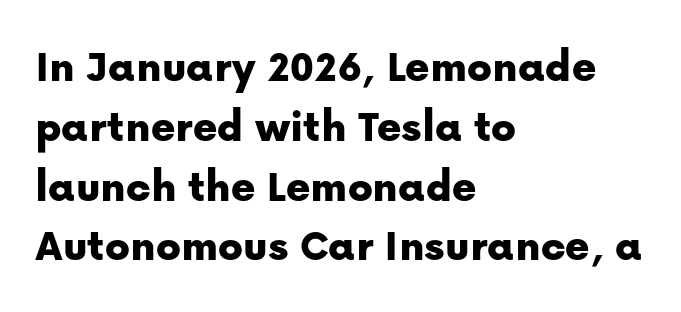
{"serif": "no", "italic": "no", "width": "normal", "stroke_contrast": "low", "x_height": "medium", "monospaced": "no", "underline": "no", "align": "left", "line_spacing": "normal", "line_spacing_ratio": 1.3, "letter_spacing": "normal", "letter_spacing_em": 0.0, "glyph_px": 46}
